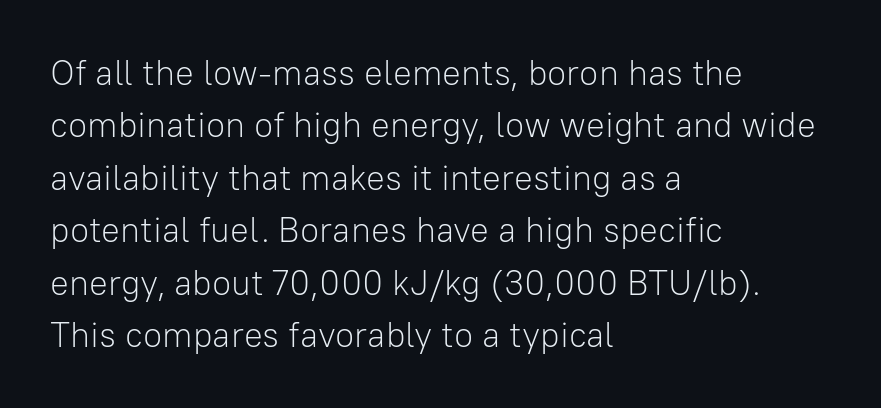
{"serif": "no", "italic": "no", "bold": "no", "weight": "light", "width": "normal", "stroke_contrast": "low", "x_height": "medium", "monospaced": "no", "underline": "no", "align": "left", "line_spacing": "normal", "line_spacing_ratio": 1.5, "letter_spacing": "normal", "letter_spacing_em": 0.0, "glyph_px": 35}
